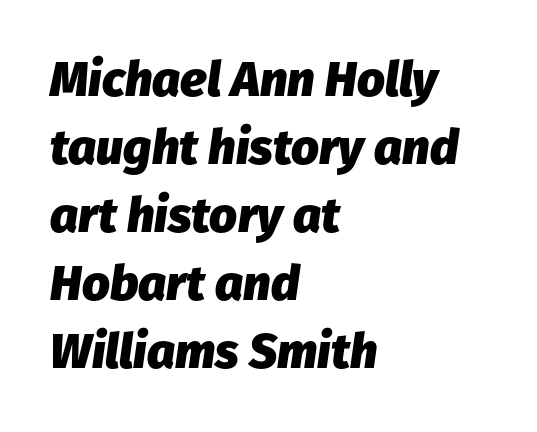
{"italic": "yes", "lean": "right", "slant_degrees": 8, "bold": "yes", "weight": "heavy", "width": "normal", "stroke_contrast": "low", "x_height": "medium", "monospaced": "no", "underline": "no", "align": "left", "line_spacing": "normal", "line_spacing_ratio": 1.39, "letter_spacing": "normal", "letter_spacing_em": 0.0, "glyph_px": 49}
